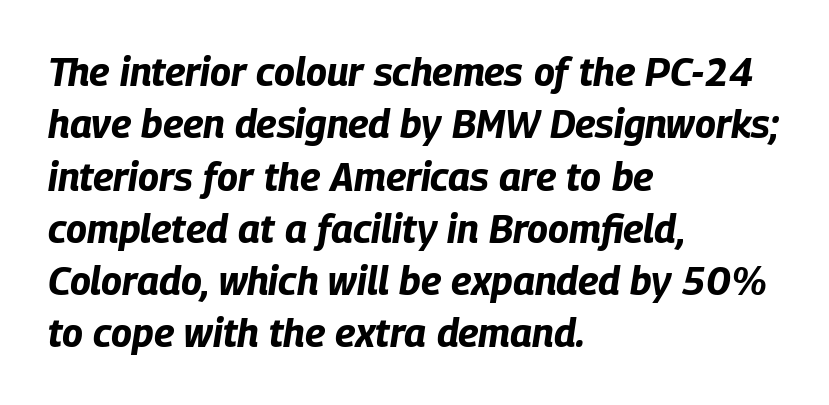
The axis of the letterforms is tilted away from vertical. A clean baseline with only descenders dipping below it. Where is the straight margin? On the left. The letters advance in unequal steps, a hallmark of proportional type. The gaps between neighbouring characters are ordinary and unremarkable.
